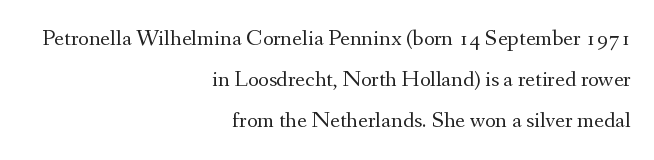
Q: Is the text bold? A: No.
Q: Is the text italic (slanted)? A: No, it is upright.
Q: Is the text underlined? A: No.
Q: How is the paragraph aligned? A: Right-aligned.
Q: Is the spacing between letters normal or unusually wide? A: Normal.
